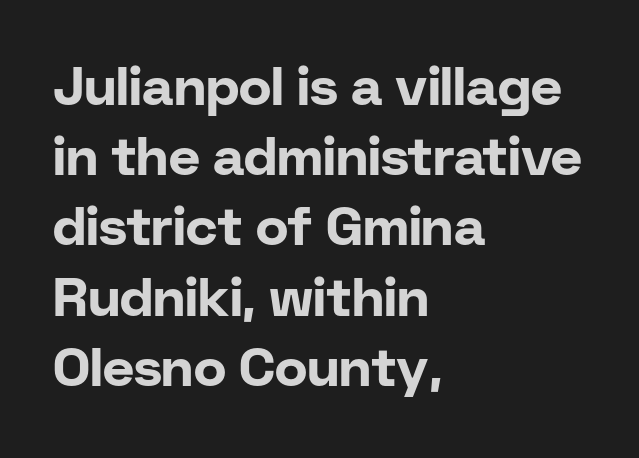
The image shows 54 px bold sans-serif type, upright; set left-aligned, normal line spacing (1.3x), normal letter spacing, not underlined; low stroke contrast and a medium x-height.
